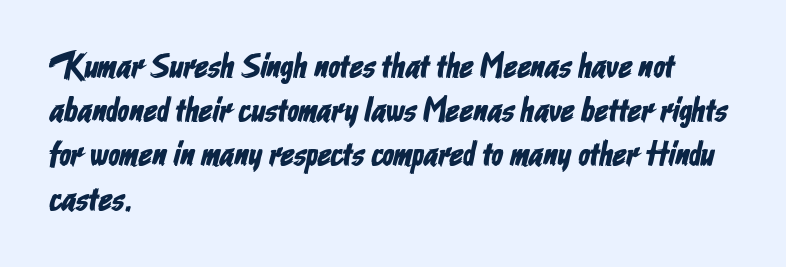
The rows are spaced the way most documents space them. The type is set solid horizontally, with unmodified tracking. In terms of letterform style, serifs are entirely absent. Do the characters align in a grid? No, the font is proportional.
